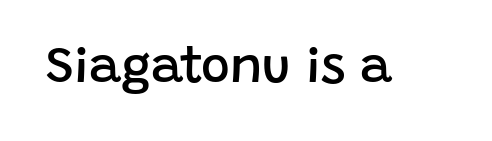
The letters advance in unequal steps, a hallmark of proportional type. The face used here is a semibold: visibly heavier than regular, lighter than bold. Posture: vertical. The string is rendered with underlining switched off. The letters carry no serifs — their stems end cleanly without finishing strokes.
